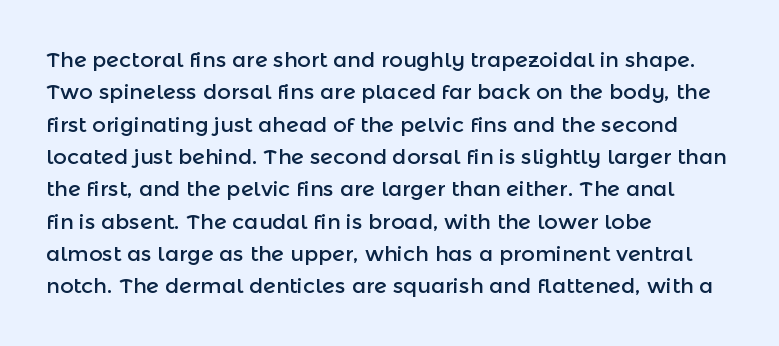
Glyph-to-glyph distance matches everyday printed text. Upright lettering throughout. Notice how descenders clear the ascenders below comfortably — that's standard leading. The strip under each line holds only bare page. Layout note: lines flush left.
